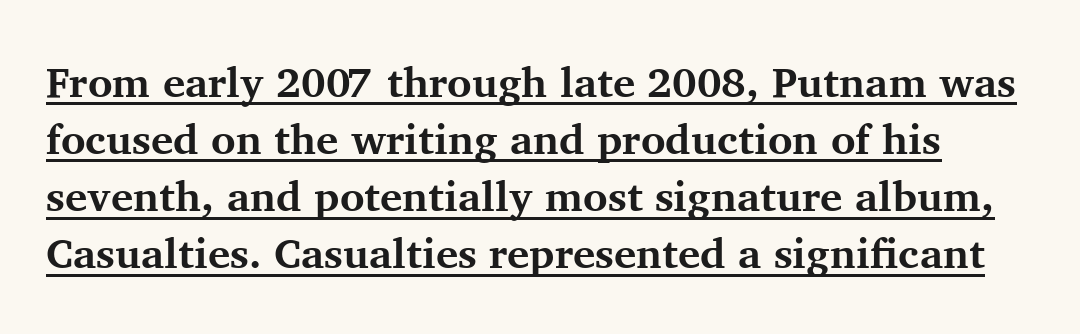
{"serif": "yes", "italic": "no", "bold": "yes", "weight": "bold", "width": "normal", "stroke_contrast": "medium", "x_height": "medium", "monospaced": "no", "underline": "yes", "line_spacing": "normal", "line_spacing_ratio": 1.36, "letter_spacing": "normal", "letter_spacing_em": 0.0, "glyph_px": 42}
